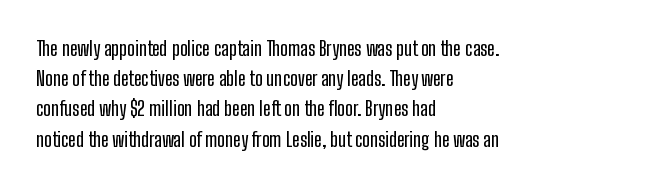
The image shows 20 px text type, upright; set left-aligned, normal line spacing (1.51x), normal letter spacing, not underlined.
